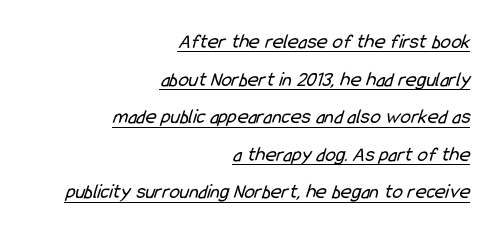
The image shows 21 px text type; set right-aligned, line spacing 1.79x, normal letter spacing, underlined.
